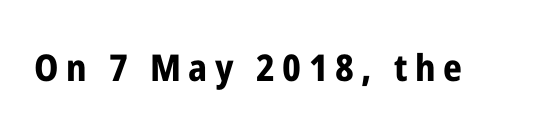
The image shows 37 px bold, condensed sans-serif type, upright; set unusually wide letter spacing (+0.2 em), not underlined; low stroke contrast and a medium x-height.
